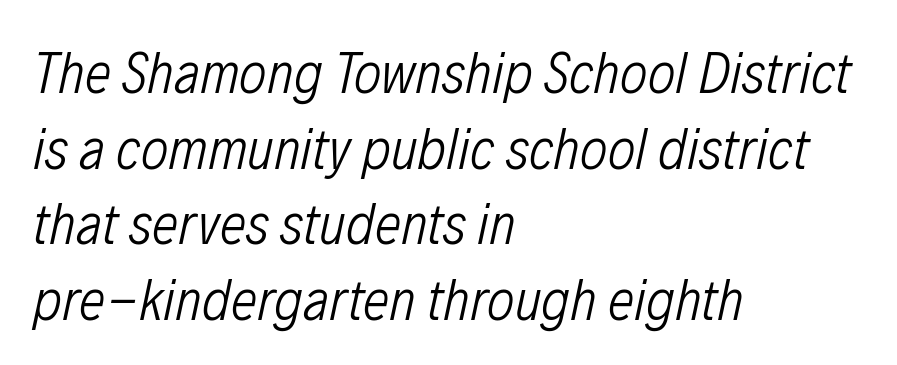
{"italic": "yes", "lean": "right", "slant_degrees": 12, "bold": "no", "weight": "light", "width": "condensed", "stroke_contrast": "low", "x_height": "medium", "monospaced": "no", "underline": "no", "align": "left", "line_spacing": "normal", "line_spacing_ratio": 1.28, "letter_spacing": "normal", "letter_spacing_em": 0.0, "glyph_px": 59}
